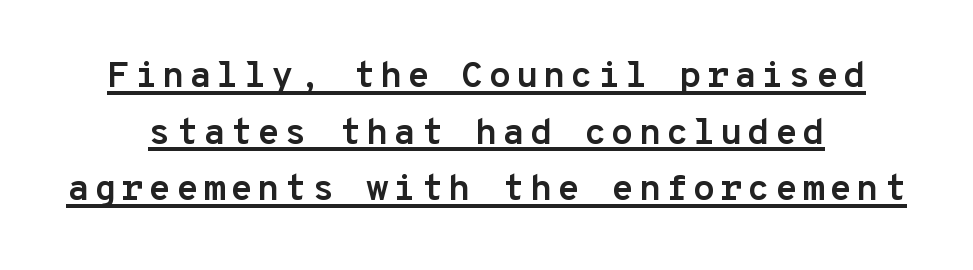
Weight check: bold — yes, fully. The letters march in equal steps, a hallmark of fixed-pitch type. Honestly, the row spacing looks completely unremarkable. You can see a thin bar hugging the bottom of the glyphs. Nope, no serifs anywhere on these letters.
